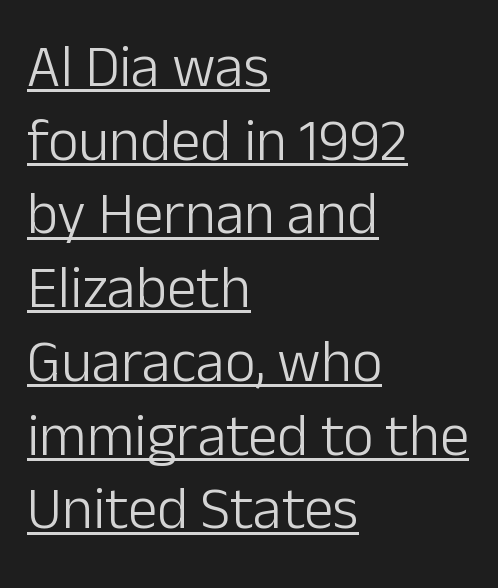
The image shows 59 px light sans-serif type, upright; set left-aligned, normal line spacing (1.25x), normal letter spacing, underlined; low stroke contrast and a medium x-height.
